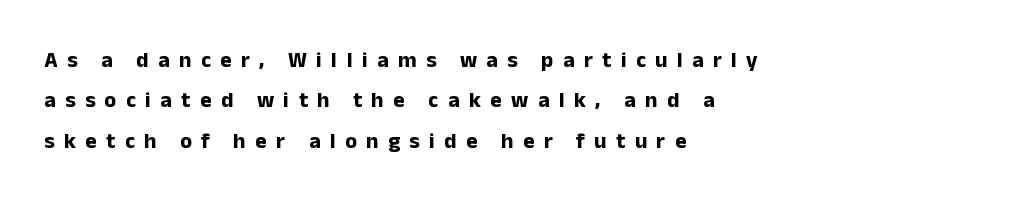
{"italic": "no", "bold": "yes", "underline": "no", "align": "left", "line_spacing_ratio": 1.83, "letter_spacing": "wide", "letter_spacing_em": 0.43, "glyph_px": 22}
